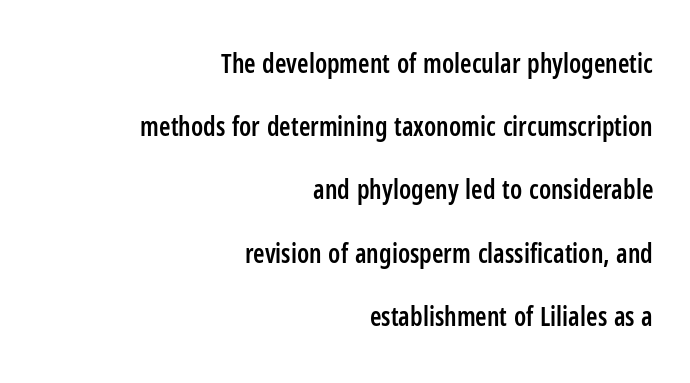
Q: Is the text bold? A: Semi-bold.
Q: Is the text italic (slanted)? A: No, it is upright.
Q: Is the text underlined? A: No.
Q: How is the paragraph aligned? A: Right-aligned.
Q: Is the spacing between letters normal or unusually wide? A: Normal.
Q: Is the spacing between lines tight, normal or loose? A: Loose.
